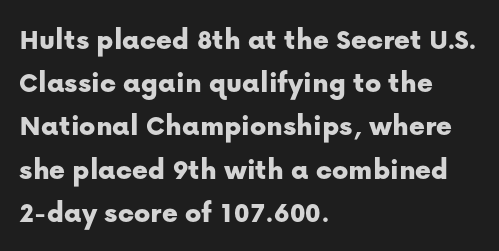
Q: Is the text italic (slanted)? A: No, it is upright.
Q: Is the typeface a serif or a sans-serif typeface? A: Sans-serif.
Q: Is the text underlined? A: No.
Q: How is the paragraph aligned? A: Left-aligned.
Q: Is the spacing between letters normal or unusually wide? A: Normal.
Q: Is the spacing between lines tight, normal or loose? A: Normal.
Q: Width (condensed, normal, or wide)? A: Normal.
Q: Stroke contrast? A: Low.
Q: x-height? A: Medium.
Q: Monospaced? A: No.
